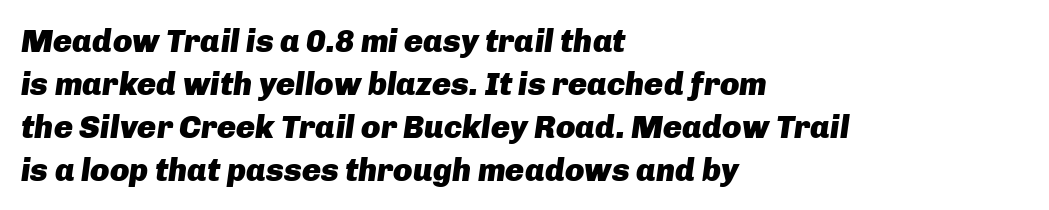
Q: Is the text bold? A: Yes.
Q: Is the text italic (slanted)? A: Yes, it leans right by about 8 degrees.
Q: Is the text underlined? A: No.
Q: How is the paragraph aligned? A: Left-aligned.
Q: Is the spacing between letters normal or unusually wide? A: Normal.
Q: Is the spacing between lines tight, normal or loose? A: Normal.
Q: Width (condensed, normal, or wide)? A: Normal.
Q: Stroke contrast? A: Low.
Q: x-height? A: Medium.
Q: Monospaced? A: No.
